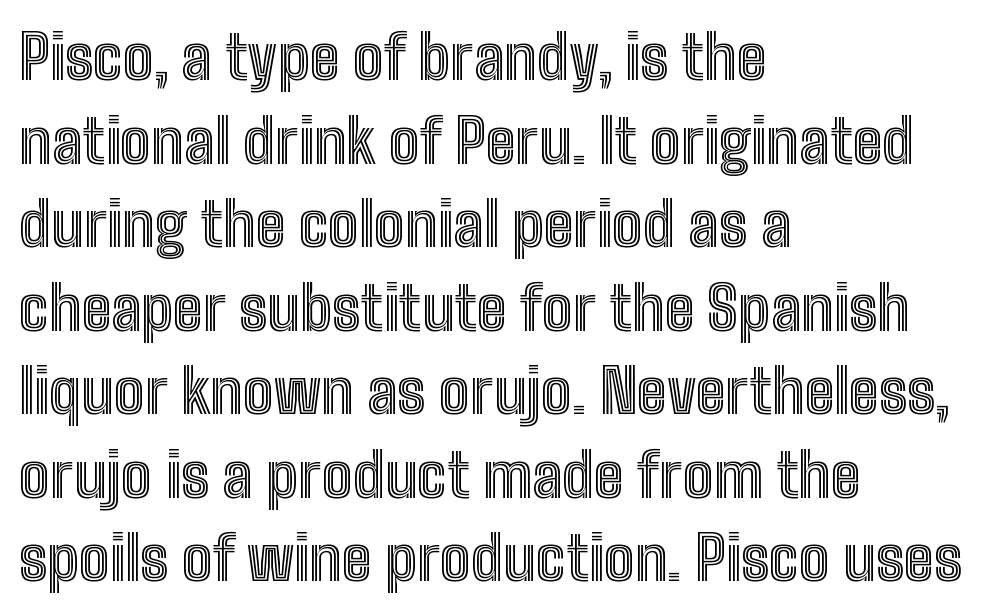
{"italic": "no", "width": "condensed", "x_height": "medium", "monospaced": "no", "underline": "no", "align": "left", "line_spacing": "normal", "line_spacing_ratio": 1.37, "letter_spacing": "normal", "letter_spacing_em": 0.0, "glyph_px": 61}
